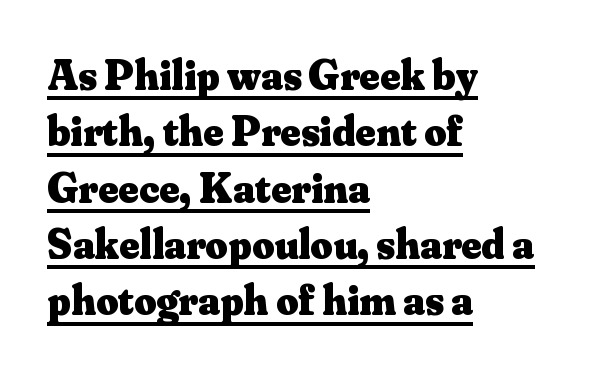
Q: Is the text bold? A: Yes.
Q: Is the text italic (slanted)? A: No, it is upright.
Q: Is the typeface a serif or a sans-serif typeface? A: Serif.
Q: Is the text underlined? A: Yes.
Q: How is the paragraph aligned? A: Left-aligned.
Q: Is the spacing between letters normal or unusually wide? A: Normal.
Q: Is the spacing between lines tight, normal or loose? A: Normal.
Q: Width (condensed, normal, or wide)? A: Normal.
Q: Stroke contrast? A: Medium.
Q: x-height? A: Small.
Q: Monospaced? A: No.
